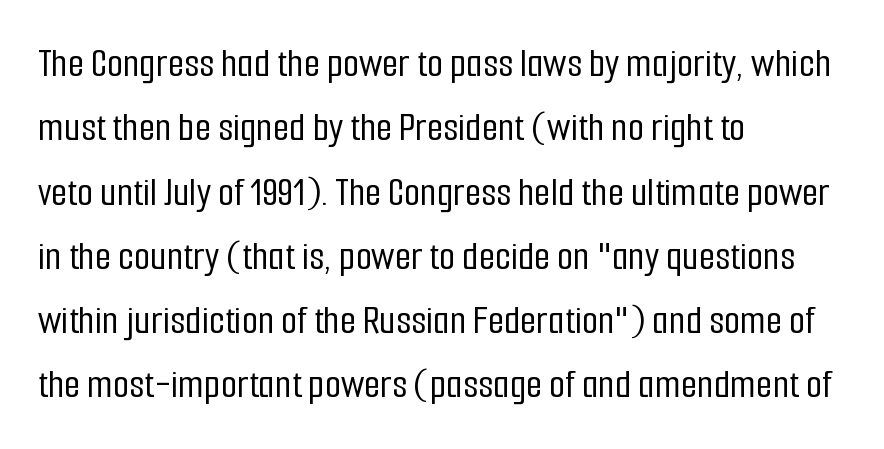
Q: Is the text italic (slanted)? A: No, it is upright.
Q: Is the typeface a serif or a sans-serif typeface? A: Sans-serif.
Q: Is the text underlined? A: No.
Q: How is the paragraph aligned? A: Left-aligned.
Q: Is the spacing between letters normal or unusually wide? A: Normal.
Q: Is the spacing between lines tight, normal or loose? A: Normal.
Q: Width (condensed, normal, or wide)? A: Condensed.
Q: Stroke contrast? A: Low.
Q: x-height? A: Medium.
Q: Monospaced? A: No.
